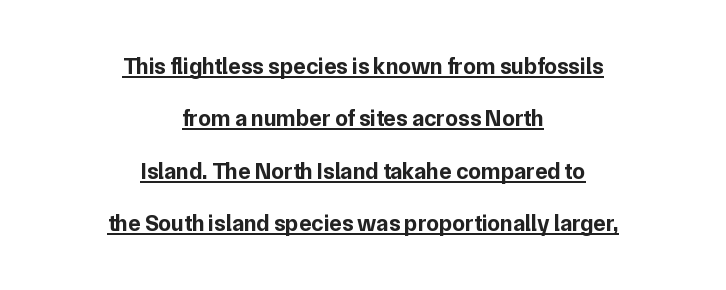
{"italic": "no", "bold": "yes", "underline": "yes", "align": "center", "line_spacing": "loose", "line_spacing_ratio": 2.28, "letter_spacing": "normal", "letter_spacing_em": 0.0, "glyph_px": 23}
